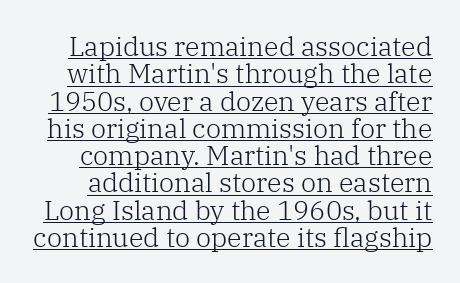
Q: Is the text bold? A: No.
Q: Is the text italic (slanted)? A: No, it is upright.
Q: Is the text underlined? A: Yes.
Q: Is the spacing between letters normal or unusually wide? A: Normal.
Q: Is the spacing between lines tight, normal or loose? A: Tight.
